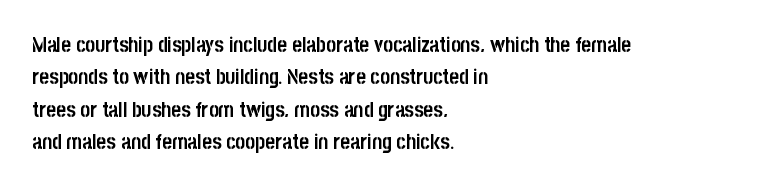
{"italic": "no", "bold": "yes", "underline": "no", "align": "left", "line_spacing": "normal", "line_spacing_ratio": 1.54, "letter_spacing": "normal", "letter_spacing_em": 0.0, "glyph_px": 21}
